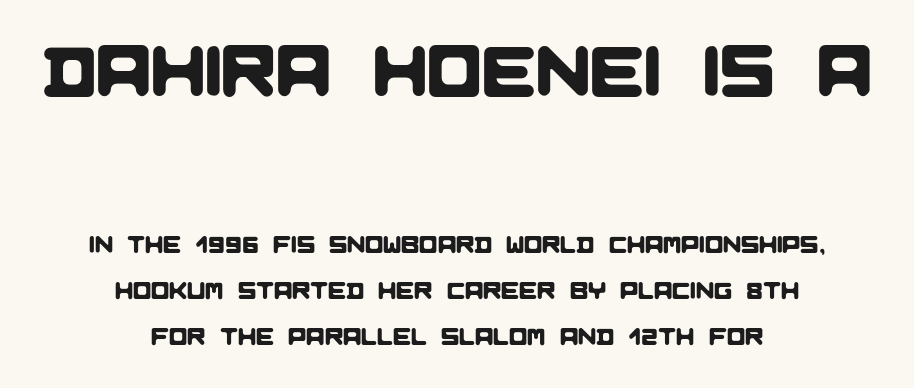
{"serif": "no", "width": "normal", "stroke_contrast": "low", "x_height": "large", "monospaced": "no", "underline": "no", "align": "center", "line_spacing": "loose", "line_spacing_ratio": 1.91, "letter_spacing": "normal", "letter_spacing_em": 0.0, "larger_block": "first", "size_ratio": 3.0, "glyph_px": 72}
